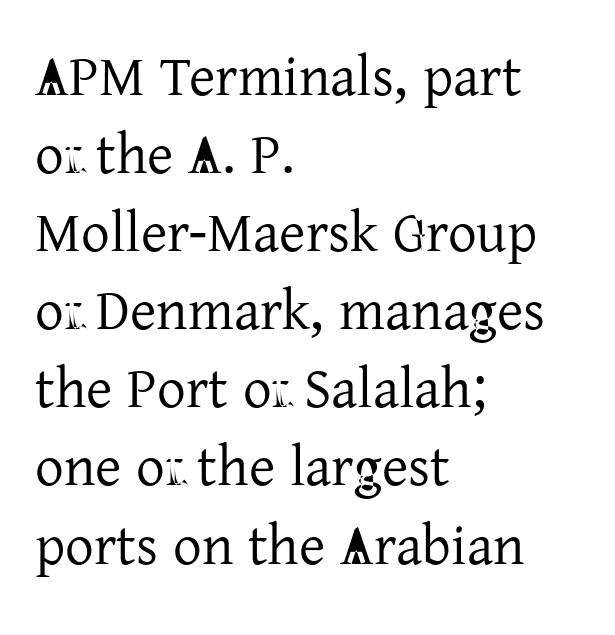
{"serif": "yes", "italic": "no", "bold": "no", "weight": "regular", "width": "normal", "stroke_contrast": "low", "x_height": "medium", "monospaced": "no", "underline": "no", "align": "left", "line_spacing": "normal", "line_spacing_ratio": 1.37, "letter_spacing": "normal", "letter_spacing_em": 0.0, "glyph_px": 57}
